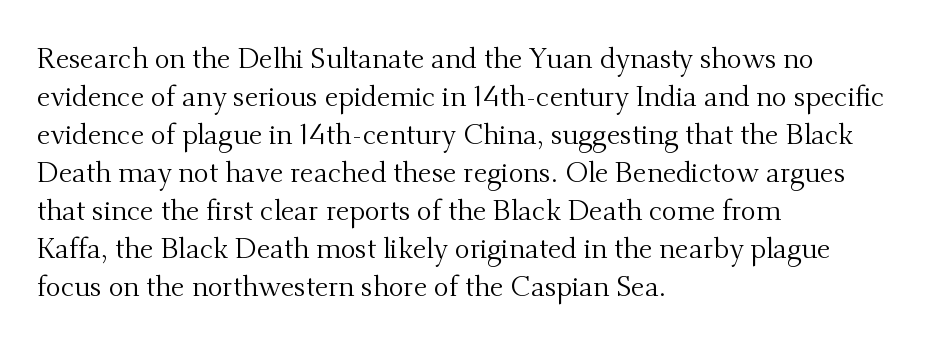
{"serif": "yes", "italic": "no", "bold": "no", "weight": "regular", "width": "normal", "stroke_contrast": "medium", "x_height": "small", "monospaced": "no", "underline": "no", "align": "left", "line_spacing": "normal", "line_spacing_ratio": 1.36, "letter_spacing": "normal", "letter_spacing_em": 0.0, "glyph_px": 28}
